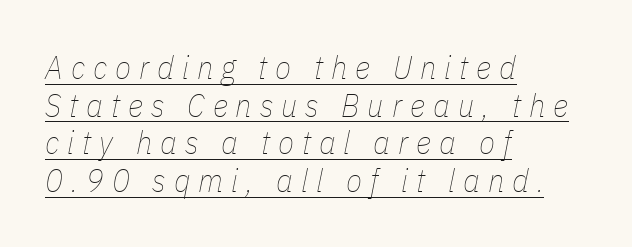
The image shows 33 px thin, condensed type, italic (leaning right); set left-aligned, tight line spacing (1.14x), unusually wide letter spacing (+0.24 em), underlined; low stroke contrast and a medium x-height.
